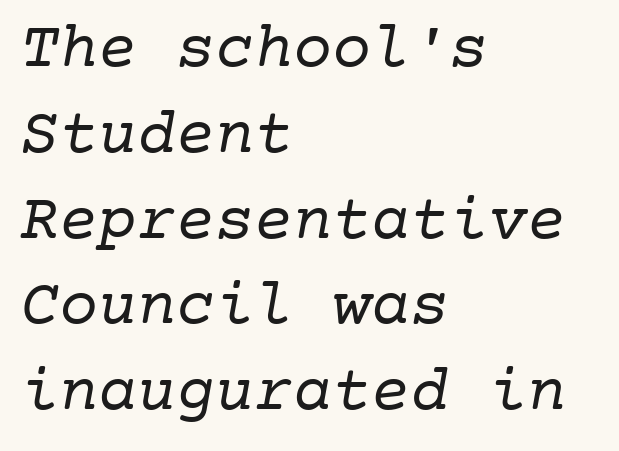
The image shows 65 px regular-weight serif type, monospaced; set left-aligned, normal line spacing (1.32x), normal letter spacing, not underlined; low stroke contrast and a medium x-height.
